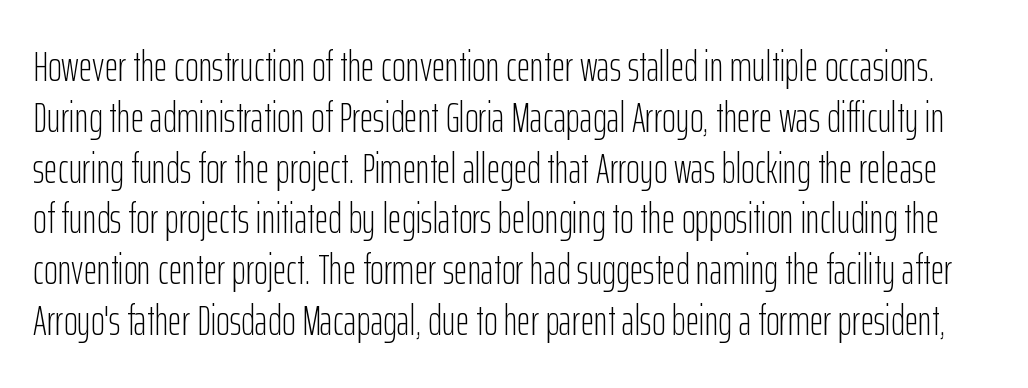
Plain, unruled lines of type. The cut favours lightness, reaching ordinary text weight at its darkest. A typesetter would label this face a sans. Looks like regular typesetting: each glyph gets only the width it needs.
